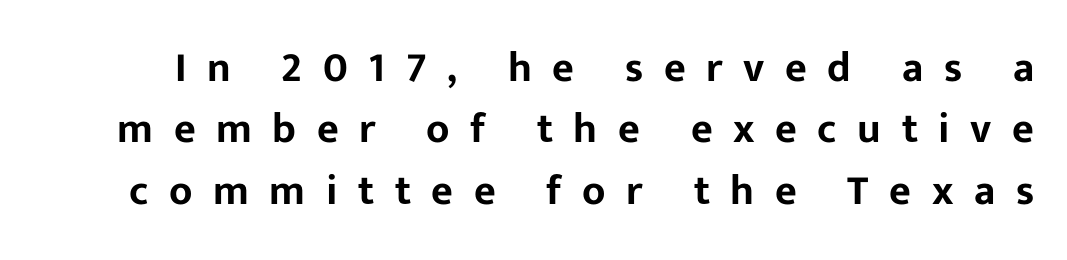
{"serif": "no", "italic": "no", "width": "normal", "stroke_contrast": "low", "x_height": "medium", "monospaced": "no", "underline": "no", "line_spacing": "normal", "line_spacing_ratio": 1.46, "letter_spacing": "wide", "letter_spacing_em": 0.49, "glyph_px": 42}
